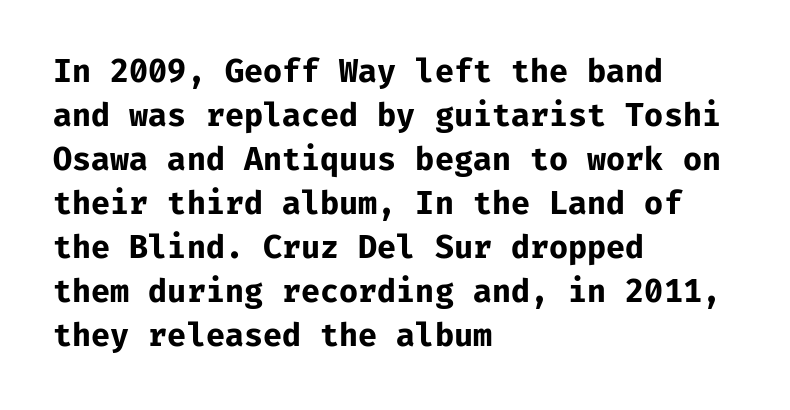
The image shows 31 px bold sans-serif type, upright, monospaced; set left-aligned, normal line spacing (1.42x), normal letter spacing, not underlined; low stroke contrast and a medium x-height.
